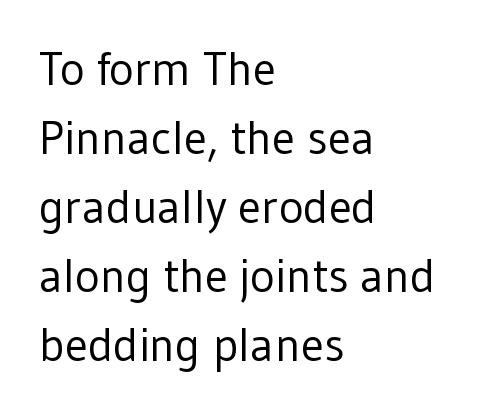
Q: Is the text bold? A: No.
Q: Is the text italic (slanted)? A: No, it is upright.
Q: Is the typeface a serif or a sans-serif typeface? A: Sans-serif.
Q: Is the text underlined? A: No.
Q: How is the paragraph aligned? A: Left-aligned.
Q: Is the spacing between letters normal or unusually wide? A: Normal.
Q: Is the spacing between lines tight, normal or loose? A: Normal.
Q: Width (condensed, normal, or wide)? A: Normal.
Q: Stroke contrast? A: Low.
Q: x-height? A: Medium.
Q: Monospaced? A: No.
